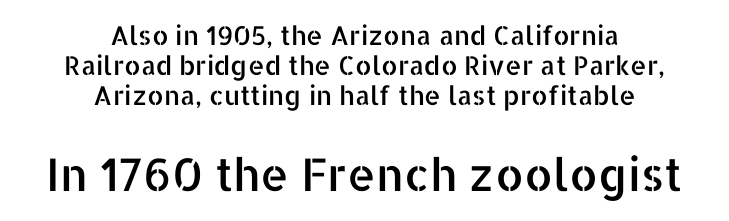
{"serif": "no", "italic": "no", "width": "normal", "stroke_contrast": "low", "x_height": "medium", "monospaced": "no", "underline": "no", "align": "center", "line_spacing": "tight", "line_spacing_ratio": 1.15, "letter_spacing": "normal", "letter_spacing_em": 0.0, "larger_block": "second", "size_ratio": 1.73, "glyph_px": 45}
